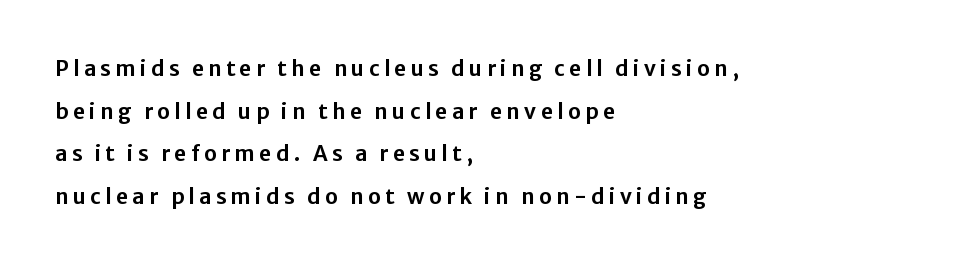
Q: Is the text italic (slanted)? A: No, it is upright.
Q: Is the text underlined? A: No.
Q: How is the paragraph aligned? A: Left-aligned.
Q: Is the spacing between letters normal or unusually wide? A: Unusually wide.
Q: Is the spacing between lines tight, normal or loose? A: Loose.
